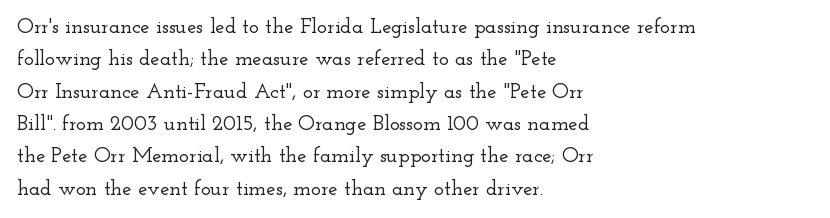
Q: Is the text italic (slanted)? A: No, it is upright.
Q: Is the text underlined? A: No.
Q: How is the paragraph aligned? A: Left-aligned.
Q: Is the spacing between letters normal or unusually wide? A: Normal.
Q: Is the spacing between lines tight, normal or loose? A: Normal.
